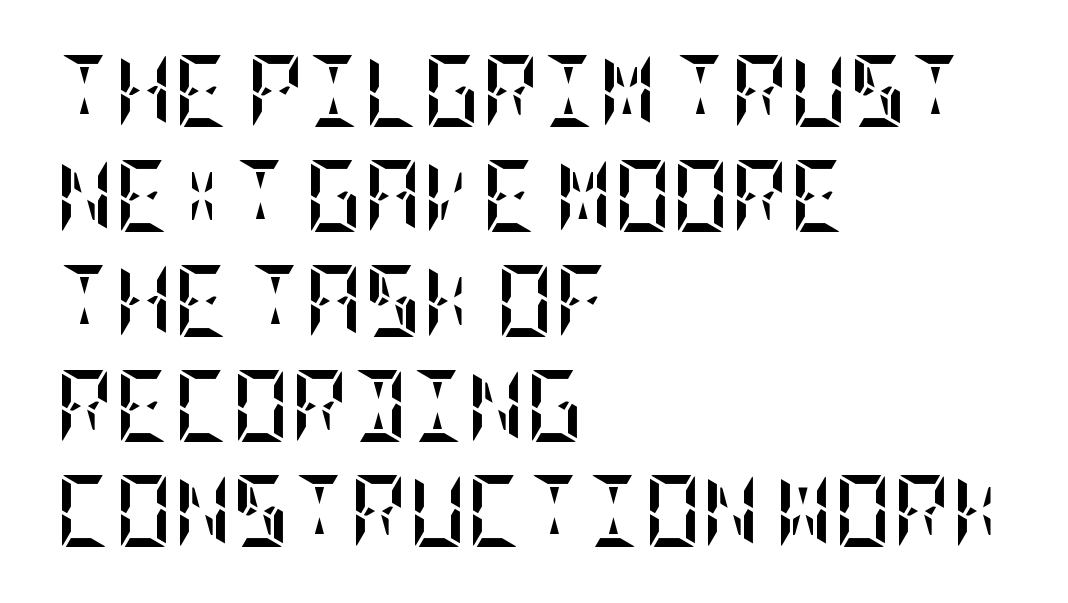
The text block is weighted toward the left margin, trailing off unevenly rightward. Has an underline been added? It has not. Regarding leading, the lines here are spaced in the standard way. Spacing between characters is what you'd get straight out of the box. Designer's note — italics off, roman on. Emphasis by weight is at full strength: bold.
